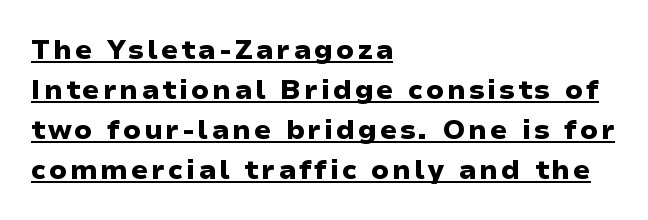
{"italic": "no", "bold": "yes", "underline": "yes", "align": "left", "line_spacing": "normal", "line_spacing_ratio": 1.48, "glyph_px": 27}
